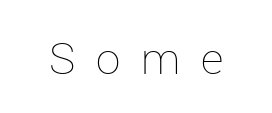
Q: Is the text bold? A: No.
Q: Is the text italic (slanted)? A: No, it is upright.
Q: Is the text underlined? A: No.
Q: Is the spacing between letters normal or unusually wide? A: Unusually wide.
Q: Width (condensed, normal, or wide)? A: Normal.
Q: Stroke contrast? A: Low.
Q: x-height? A: Medium.
Q: Monospaced? A: No.
